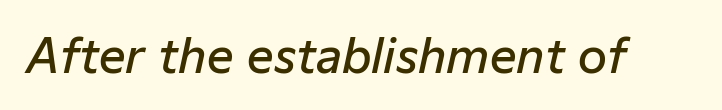
{"italic": "yes", "lean": "right", "slant_degrees": 12, "bold": "semi", "weight": "semibold", "width": "normal", "stroke_contrast": "low", "x_height": "medium", "monospaced": "no", "underline": "no", "letter_spacing": "normal", "letter_spacing_em": 0.0, "glyph_px": 47}
